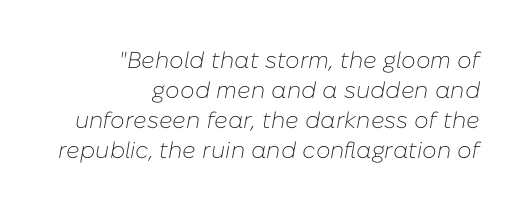
This is not heavy type; no bold has been used. Inter-character spacing is left at the font's built-in metrics. Plain, unruled lines of type. Layout note: lines flush right. The designer left line spacing at the default.
